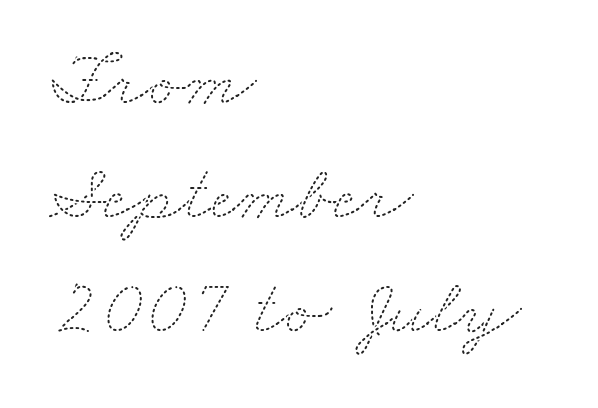
Q: Is the text bold? A: No.
Q: Is the text underlined? A: No.
Q: How is the paragraph aligned? A: Left-aligned.
Q: Is the spacing between letters normal or unusually wide? A: Normal.
Q: Is the spacing between lines tight, normal or loose? A: Normal.
Q: Width (condensed, normal, or wide)? A: Wide.
Q: Stroke contrast? A: Medium.
Q: x-height? A: Small.
Q: Monospaced? A: No.
